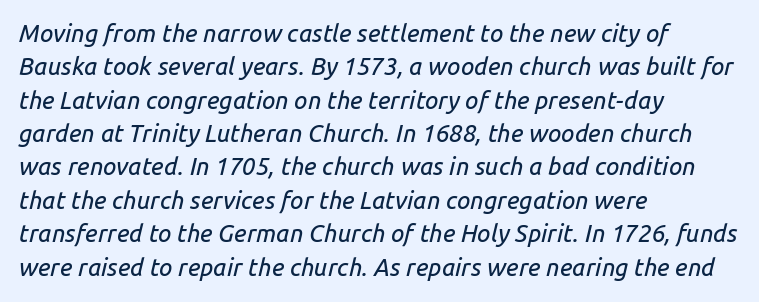
{"italic": "yes", "lean": "right", "slant_degrees": 14, "underline": "no", "align": "left", "line_spacing": "normal", "line_spacing_ratio": 1.39, "letter_spacing": "normal", "letter_spacing_em": 0.0, "glyph_px": 24}
